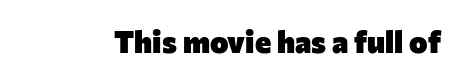
{"serif": "no", "italic": "no", "bold": "yes", "weight": "heavy", "width": "normal", "stroke_contrast": "low", "x_height": "medium", "monospaced": "no", "underline": "no", "letter_spacing": "normal", "letter_spacing_em": 0.0, "glyph_px": 31}
